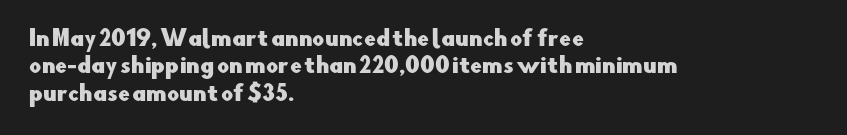
Q: Is the text italic (slanted)? A: No, it is upright.
Q: Is the text underlined? A: No.
Q: How is the paragraph aligned? A: Left-aligned.
Q: Is the spacing between letters normal or unusually wide? A: Normal.
Q: Is the spacing between lines tight, normal or loose? A: Normal.
